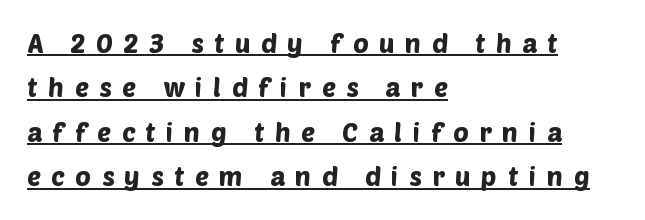
Q: Is the text underlined? A: Yes.
Q: How is the paragraph aligned? A: Left-aligned.
Q: Is the spacing between letters normal or unusually wide? A: Unusually wide.
